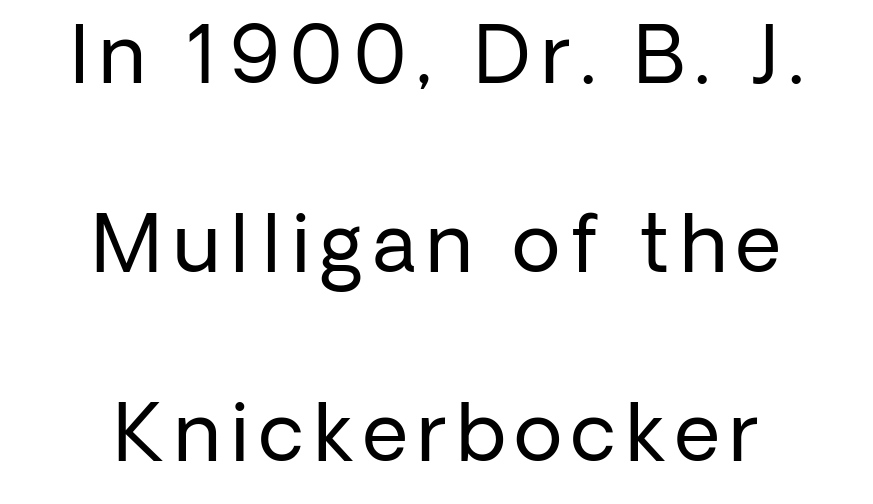
The image shows 79 px regular-weight sans-serif type, upright; set centered, loose line spacing (2.39x), not underlined; low stroke contrast and a medium x-height.
